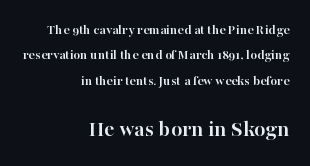
The image shows 23 px bold type, upright; set right-aligned, line spacing 1.81x, normal letter spacing, not underlined; the second (bottom) block is 1.64x larger.
